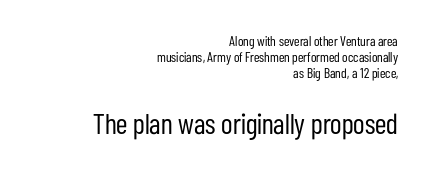
Q: Is the text bold? A: No.
Q: Is the text italic (slanted)? A: No, it is upright.
Q: Is the typeface a serif or a sans-serif typeface? A: Sans-serif.
Q: Is the text underlined? A: No.
Q: How is the paragraph aligned? A: Right-aligned.
Q: Is the spacing between letters normal or unusually wide? A: Normal.
Q: Is the spacing between lines tight, normal or loose? A: Tight.
Q: Which block of text is set in a larger size, the first (top) or the second (bottom)? A: The second (bottom) one.
Q: Width (condensed, normal, or wide)? A: Condensed.
Q: Stroke contrast? A: Low.
Q: x-height? A: Medium.
Q: Monospaced? A: No.
